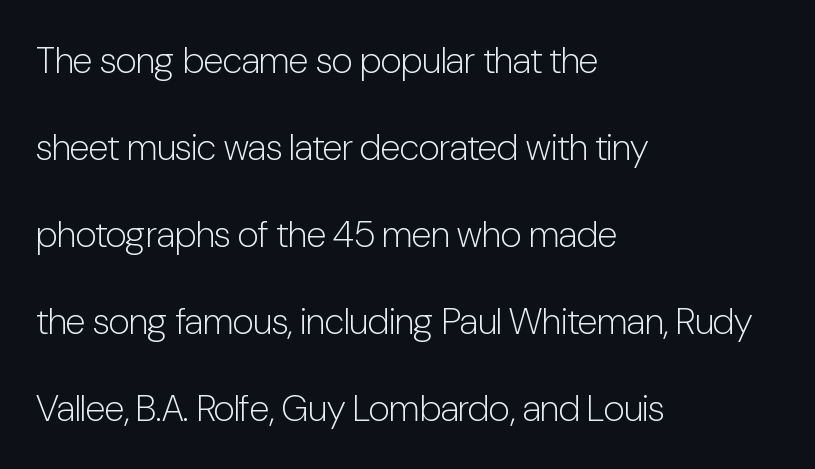
Q: Is the text bold? A: No.
Q: Is the text italic (slanted)? A: No, it is upright.
Q: Is the typeface a serif or a sans-serif typeface? A: Sans-serif.
Q: Is the text underlined? A: No.
Q: How is the paragraph aligned? A: Left-aligned.
Q: Is the spacing between letters normal or unusually wide? A: Normal.
Q: Is the spacing between lines tight, normal or loose? A: Loose.
Q: Width (condensed, normal, or wide)? A: Condensed.
Q: Stroke contrast? A: Low.
Q: x-height? A: Medium.
Q: Monospaced? A: No.
